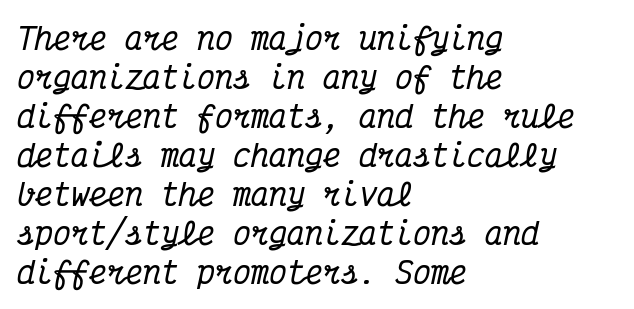
{"serif": "yes", "italic": "yes", "lean": "right", "slant_degrees": 12, "width": "condensed", "stroke_contrast": "medium", "x_height": "medium", "monospaced": "yes", "underline": "no", "align": "left", "line_spacing": "normal", "line_spacing_ratio": 1.3, "letter_spacing": "normal", "letter_spacing_em": 0.0, "glyph_px": 30}
